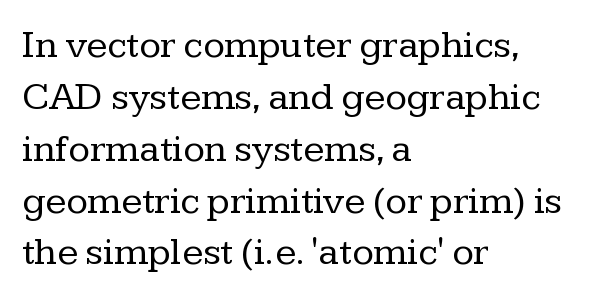
Q: Is the text bold? A: No.
Q: Is the text italic (slanted)? A: No, it is upright.
Q: Is the typeface a serif or a sans-serif typeface? A: Serif.
Q: Is the text underlined? A: No.
Q: How is the paragraph aligned? A: Left-aligned.
Q: Is the spacing between letters normal or unusually wide? A: Normal.
Q: Is the spacing between lines tight, normal or loose? A: Normal.
Q: Width (condensed, normal, or wide)? A: Normal.
Q: Stroke contrast? A: Low.
Q: x-height? A: Medium.
Q: Monospaced? A: No.
